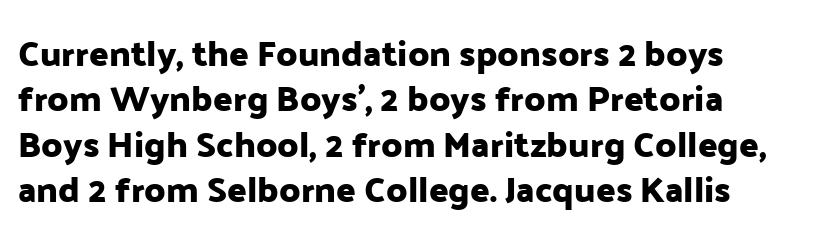
{"serif": "no", "italic": "no", "width": "normal", "stroke_contrast": "low", "x_height": "medium", "monospaced": "no", "underline": "no", "line_spacing": "normal", "line_spacing_ratio": 1.26, "letter_spacing": "normal", "letter_spacing_em": 0.0, "glyph_px": 36}
